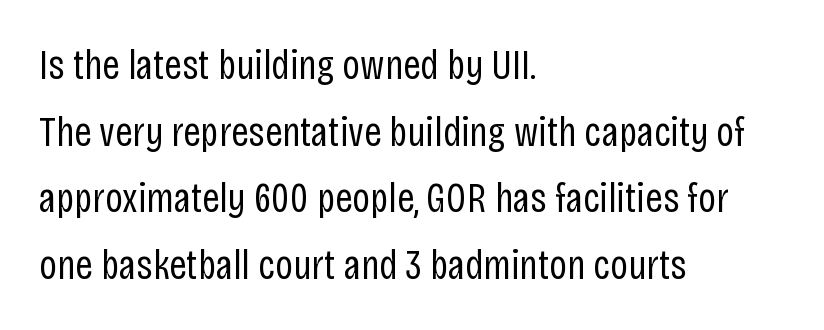
The image shows 43 px regular-weight, condensed sans-serif type, upright; set left-aligned, normal line spacing (1.55x), normal letter spacing, not underlined; low stroke contrast and a large x-height.
